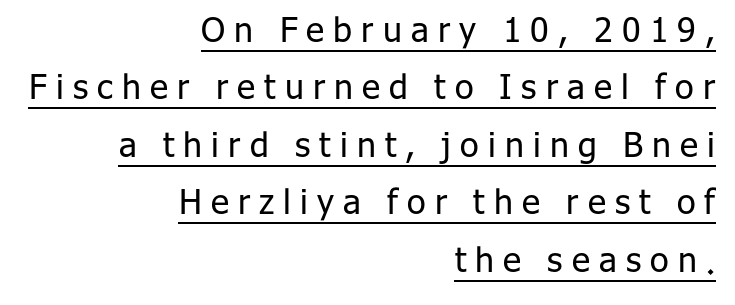
Spacing verdict: proportional, widths tailored to each character. Do the letters lean? They stand straight. Somebody hit Ctrl+U on this one — the words are underlined. The rendering uses a moderate line-height, typical for paragraphs. Caption: face not bold, strokes unweighted.
